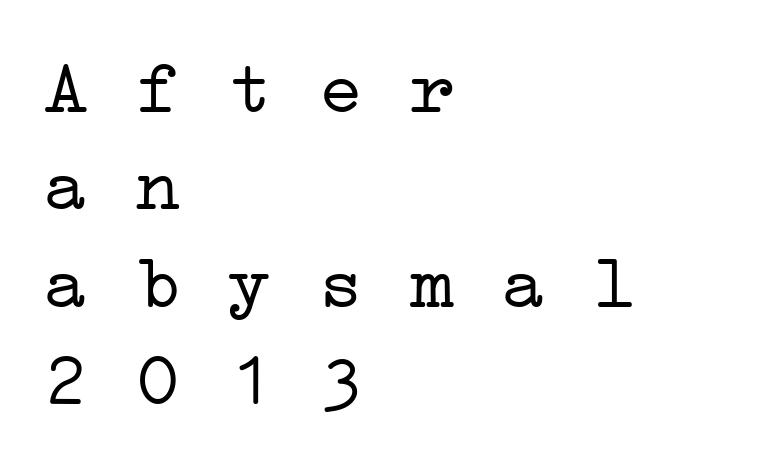
The image shows 76 px light, wide serif type, monospaced; set left-aligned, normal line spacing (1.28x), normal letter spacing, not underlined; low stroke contrast and a medium x-height.
